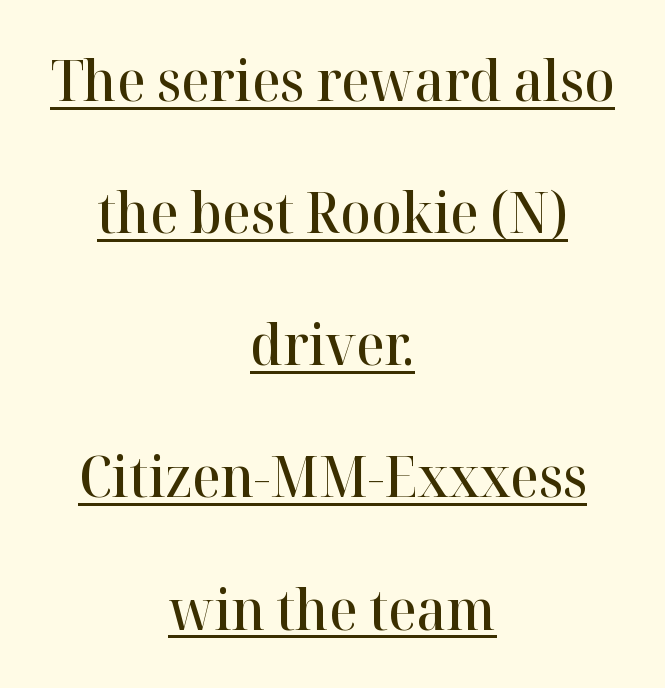
The rendered words wear a rule along their underside. Typeset on center — no edge is straight. Notice how the stems are strictly vertical — no italics here. The rendering uses natural spacing where letterforms have individual widths. The strokes are fattened partway — semibold, not bold.
